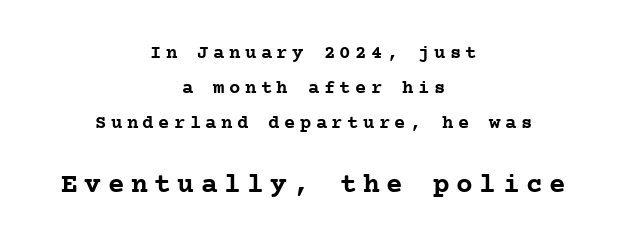
A student would call this center alignment; a typographer would say set centered. Display-style spreading of the glyphs; the letterfit is very open. The font is running at its bold setting. This sample uses an upright cut, with every glyph sitting square on the baseline.
